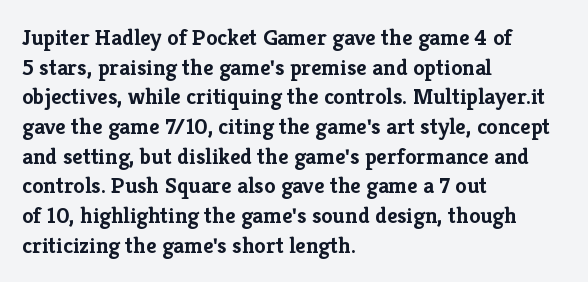
The image shows 23 px bold type, upright; set left-aligned, normal line spacing (1.29x), normal letter spacing, not underlined.
